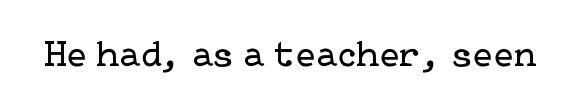
Anything drawn beneath the words? Only blank space. The lettering stays uniformly vertical, giving the passage a roman look. These lines keep a tight, regular rhythm from letter to letter. Weight: not bold — regular or lighter. The letters carry serifs — small finishing strokes at the ends of their stems.
